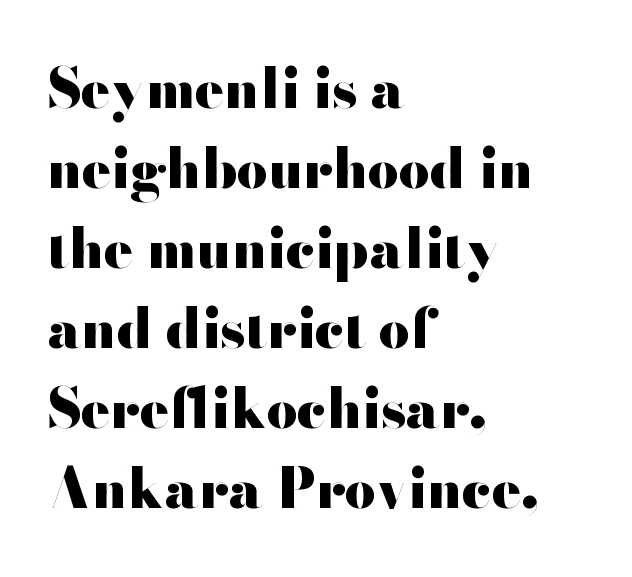
The text was rendered using a sans face with plain stroke endings. Reading down the block, your eye returns to a fixed left position each line. Evenly set lines give the paragraph a standard silhouette. Descenders hang freely into open space.
